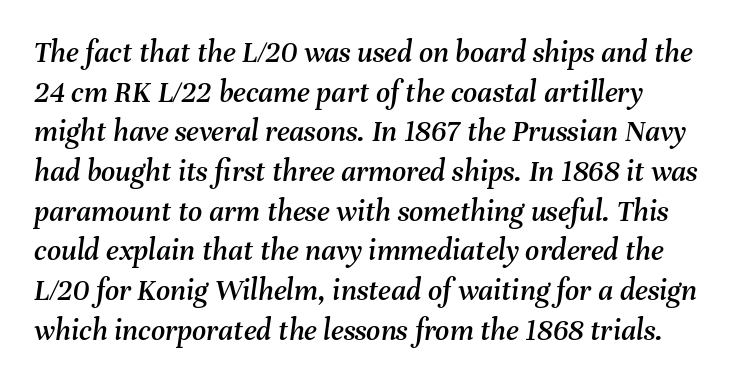
{"italic": "yes", "lean": "right", "slant_degrees": 8, "width": "normal", "stroke_contrast": "medium", "x_height": "medium", "monospaced": "no", "underline": "no", "align": "left", "line_spacing": "normal", "line_spacing_ratio": 1.28, "letter_spacing": "normal", "letter_spacing_em": 0.0, "glyph_px": 31}
